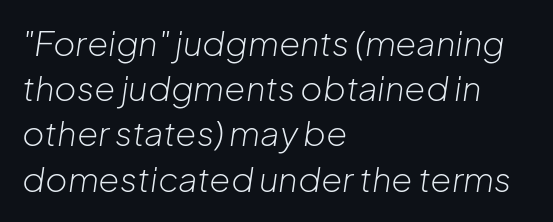
{"italic": "yes", "lean": "right", "slant_degrees": 8, "bold": "no", "weight": "light", "width": "normal", "stroke_contrast": "low", "x_height": "medium", "monospaced": "no", "underline": "no", "align": "left", "line_spacing": "normal", "line_spacing_ratio": 1.33, "letter_spacing": "normal", "letter_spacing_em": 0.0, "glyph_px": 34}
